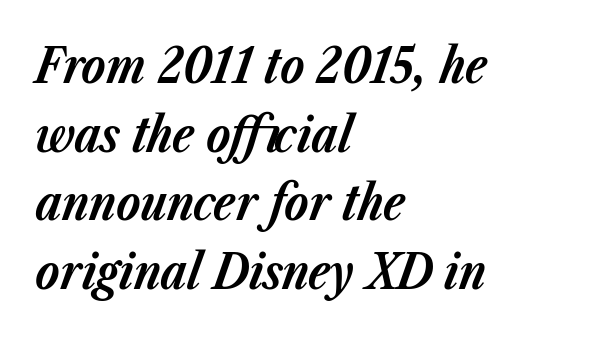
{"italic": "yes", "lean": "right", "slant_degrees": 23, "bold": "yes", "weight": "bold", "width": "normal", "stroke_contrast": "low", "x_height": "medium", "monospaced": "no", "underline": "no", "align": "left", "line_spacing": "normal", "line_spacing_ratio": 1.4, "letter_spacing": "normal", "letter_spacing_em": 0.0, "glyph_px": 49}
